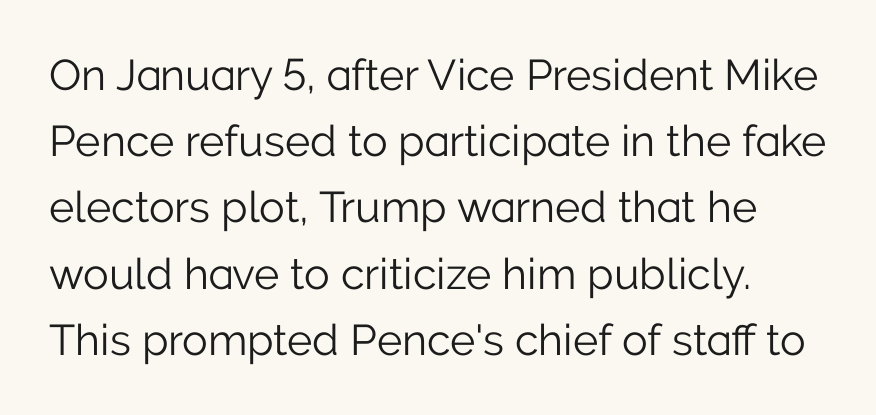
Q: Is the text bold? A: No.
Q: Is the text italic (slanted)? A: No, it is upright.
Q: Is the typeface a serif or a sans-serif typeface? A: Sans-serif.
Q: Is the text underlined? A: No.
Q: Is the spacing between letters normal or unusually wide? A: Normal.
Q: Is the spacing between lines tight, normal or loose? A: Normal.
Q: Width (condensed, normal, or wide)? A: Normal.
Q: Stroke contrast? A: Low.
Q: x-height? A: Medium.
Q: Monospaced? A: No.
